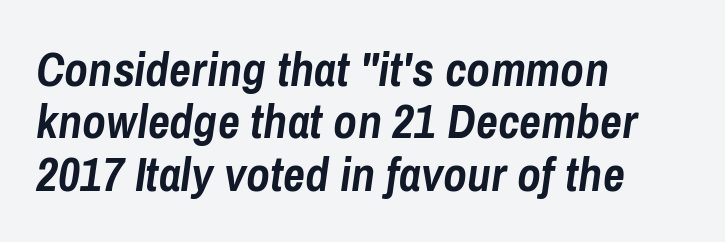
Quick note: italic. Line spacing here is tight. Honestly, there is no underline to notice here at all. Chunky letters — that's bold for sure. Visually the block forms a straight wall on the left and a jagged coastline on the right.
